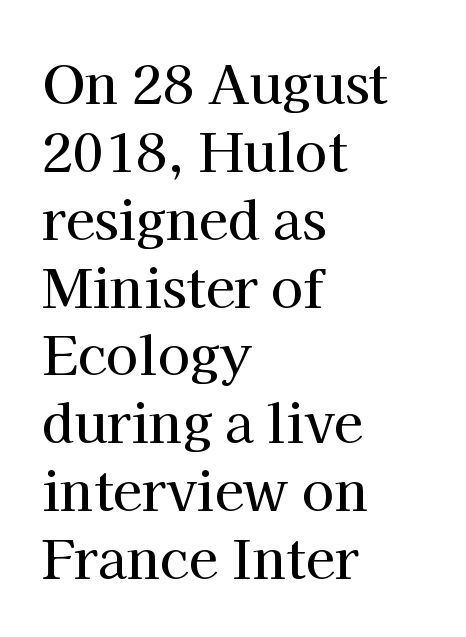
Q: Is the text italic (slanted)? A: No, it is upright.
Q: Is the typeface a serif or a sans-serif typeface? A: Serif.
Q: Is the text underlined? A: No.
Q: How is the paragraph aligned? A: Left-aligned.
Q: Is the spacing between letters normal or unusually wide? A: Normal.
Q: Is the spacing between lines tight, normal or loose? A: Normal.
Q: Width (condensed, normal, or wide)? A: Normal.
Q: Stroke contrast? A: High.
Q: x-height? A: Medium.
Q: Monospaced? A: No.
